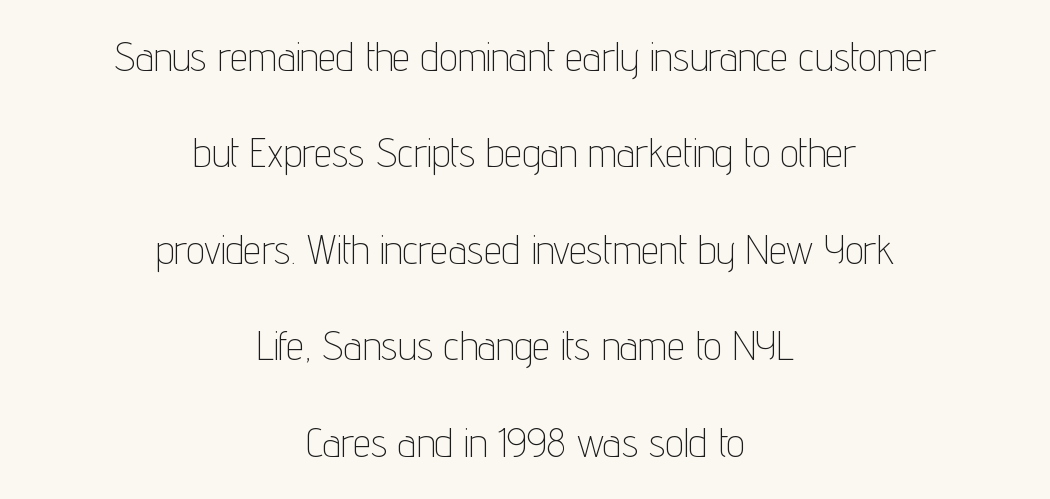
Q: Is the text bold? A: No.
Q: Is the text italic (slanted)? A: No, it is upright.
Q: Is the typeface a serif or a sans-serif typeface? A: Sans-serif.
Q: Is the text underlined? A: No.
Q: How is the paragraph aligned? A: Centered.
Q: Is the spacing between letters normal or unusually wide? A: Normal.
Q: Is the spacing between lines tight, normal or loose? A: Loose.
Q: Width (condensed, normal, or wide)? A: Condensed.
Q: Stroke contrast? A: Low.
Q: x-height? A: Medium.
Q: Monospaced? A: No.
